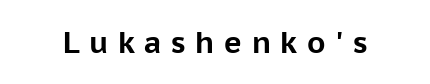
Q: Is the text bold? A: Yes.
Q: Is the text italic (slanted)? A: No, it is upright.
Q: Is the typeface a serif or a sans-serif typeface? A: Sans-serif.
Q: Is the text underlined? A: No.
Q: Is the spacing between letters normal or unusually wide? A: Unusually wide.
Q: Width (condensed, normal, or wide)? A: Normal.
Q: Stroke contrast? A: Low.
Q: x-height? A: Medium.
Q: Monospaced? A: No.
